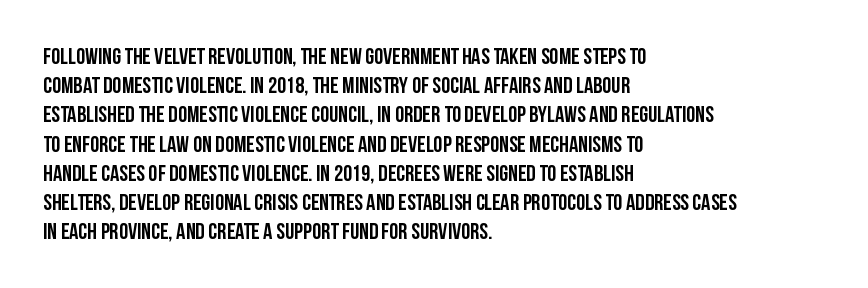
Is the block centered? No — it sits flush against the left margin. Strong, thick strokes mark this as bold type. Plain, unruled lines of type. Nothing unusual about the tracking: characters are spaced as the font intends. When letters stand straight like this, we call the style roman or upright. One glance says typical: line gaps are just what's usual.
